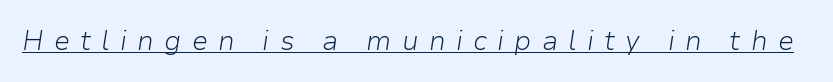
Emphasis is given by a line drawn under the lettering. The axis of the letterforms is tilted away from vertical. Between one letter and the next there's a generous, obvious gap. The font sits on the lighter half of the weight spectrum, regular included.
